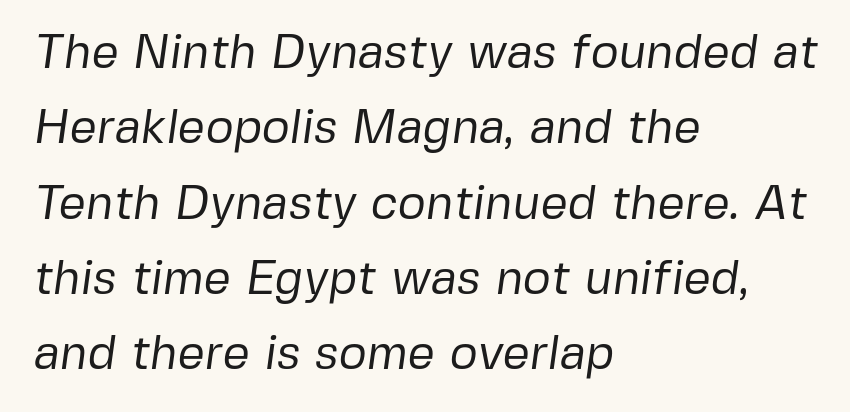
{"serif": "no", "bold": "no", "weight": "regular", "width": "normal", "stroke_contrast": "low", "x_height": "medium", "monospaced": "no", "underline": "no", "align": "left", "line_spacing": "normal", "line_spacing_ratio": 1.57, "letter_spacing": "normal", "letter_spacing_em": 0.0, "glyph_px": 48}
